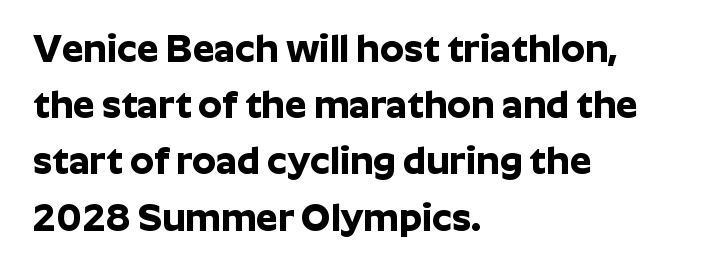
Q: Is the text bold? A: Yes.
Q: Is the text italic (slanted)? A: No, it is upright.
Q: Is the typeface a serif or a sans-serif typeface? A: Sans-serif.
Q: Is the text underlined? A: No.
Q: How is the paragraph aligned? A: Left-aligned.
Q: Is the spacing between letters normal or unusually wide? A: Normal.
Q: Is the spacing between lines tight, normal or loose? A: Normal.
Q: Width (condensed, normal, or wide)? A: Normal.
Q: Stroke contrast? A: Low.
Q: x-height? A: Medium.
Q: Monospaced? A: No.
